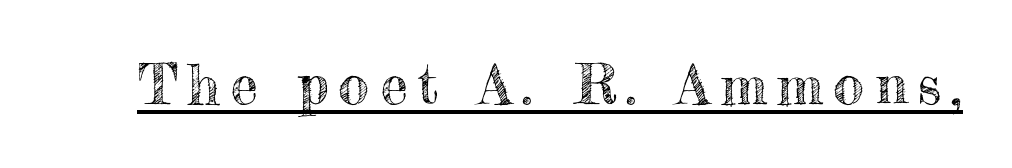
The image shows 55 px text type, upright; set underlined; a small x-height.
